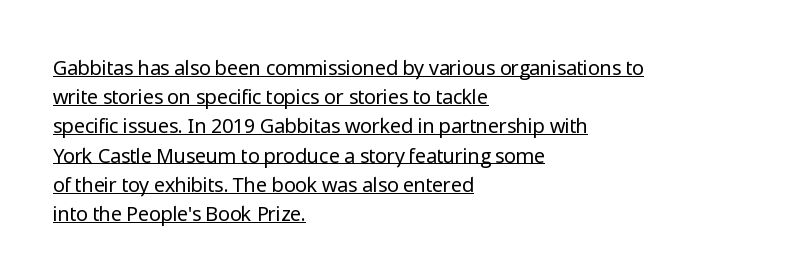
Q: Is the text bold? A: No.
Q: Is the text italic (slanted)? A: No, it is upright.
Q: Is the text underlined? A: Yes.
Q: How is the paragraph aligned? A: Left-aligned.
Q: Is the spacing between letters normal or unusually wide? A: Normal.
Q: Is the spacing between lines tight, normal or loose? A: Normal.
